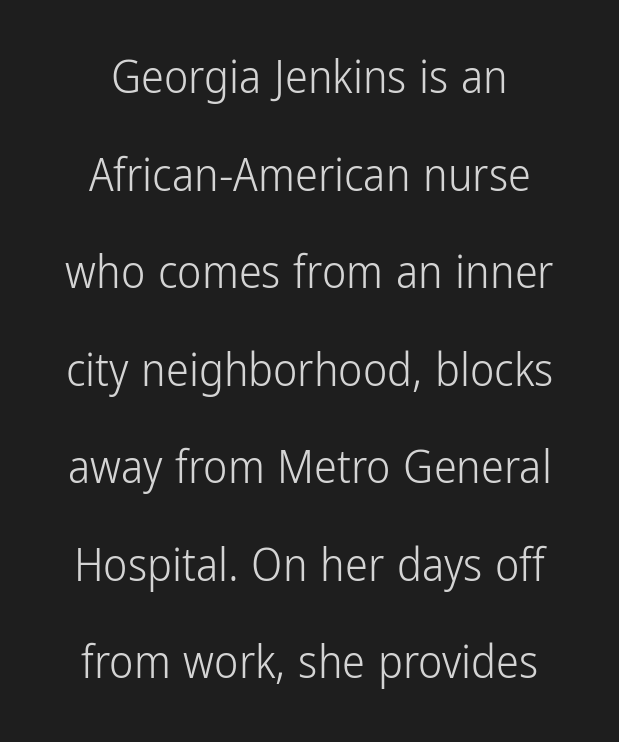
This sample uses plain, unmodified letter spacing. Centered paragraph, ragged on both sides. Are there feet on the stems? There aren't — it's a sans. The characters are drawn with everyday or finer stroke widths. Any mark beneath the type? The region is blank. The space between consecutive lines is lavish.
